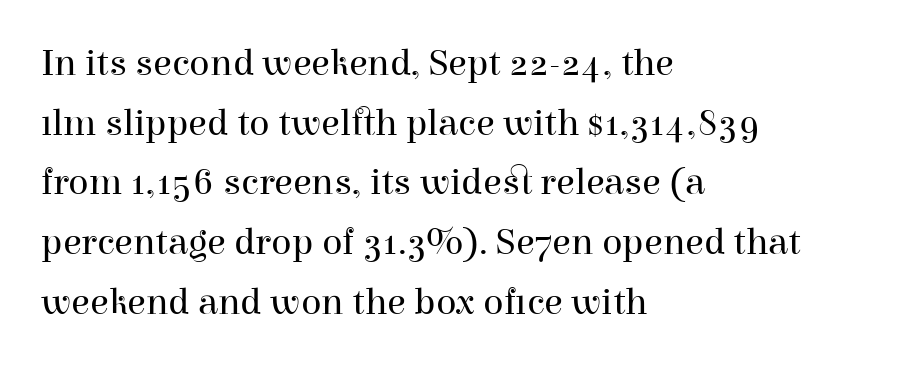
Which margin do the lines hug? The left one — the right edge is uneven. Each new line begins a customary step beneath the previous one. Any mark beneath the type? The region is blank. This is not heavy type; no bold has been used. Is there any slant? The stems are plumb. Observe the serifs anchoring each vertical stroke in this sample.
